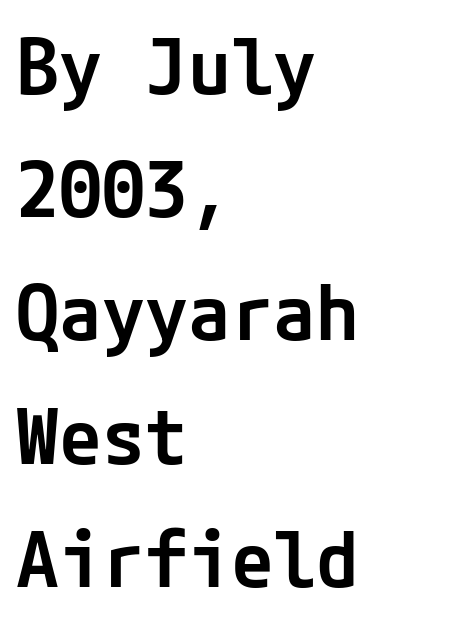
{"serif": "no", "italic": "no", "bold": "semi", "weight": "semibold", "width": "normal", "stroke_contrast": "low", "x_height": "medium", "underline": "no", "align": "left", "line_spacing": "normal", "line_spacing_ratio": 1.58, "letter_spacing": "normal", "letter_spacing_em": 0.0, "glyph_px": 78}
